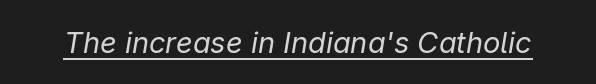
The image shows 29 px regular-weight type, italic (leaning right); set normal letter spacing, underlined; low stroke contrast and a medium x-height.
